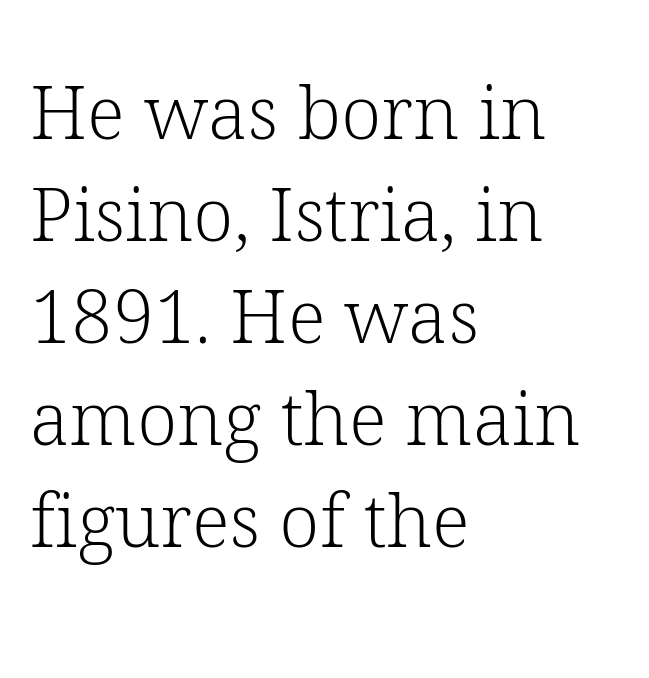
The image shows 74 px light serif type, upright; set left-aligned, normal line spacing (1.38x), normal letter spacing, not underlined; low stroke contrast and a medium x-height.
